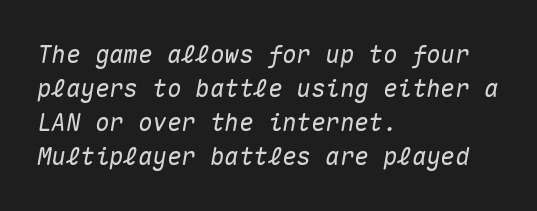
Q: Is the text italic (slanted)? A: Yes, it leans right by about 10 degrees.
Q: Is the text underlined? A: No.
Q: How is the paragraph aligned? A: Left-aligned.
Q: Is the spacing between letters normal or unusually wide? A: Normal.
Q: Is the spacing between lines tight, normal or loose? A: Normal.
